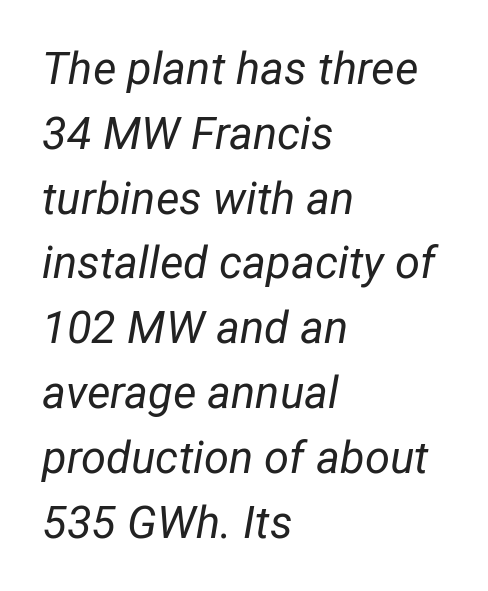
The image shows 45 px regular-weight type, italic (leaning right); set left-aligned, normal line spacing (1.44x), normal letter spacing, not underlined; low stroke contrast and a medium x-height.
